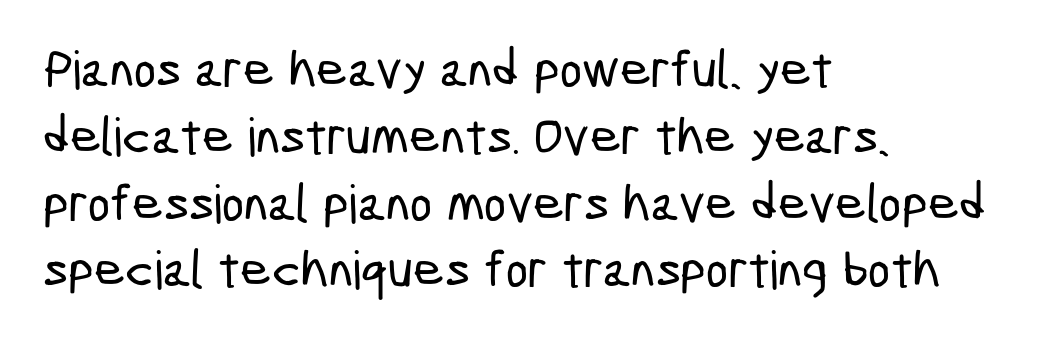
Think of a printed novel: that variable character pitch is what you see here. Leading: standard. Honestly, the letter spacing is just normal — you wouldn't notice it. The passage is arranged the way most books set body copy — flush left. Grotesque or geometric, the face here clearly has no serifs. Check under the words: just untouched page.
